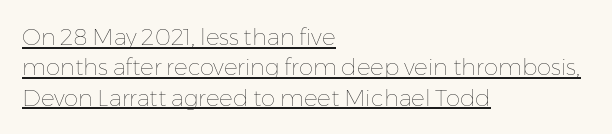
Q: Is the text bold? A: No.
Q: Is the text italic (slanted)? A: No, it is upright.
Q: Is the text underlined? A: Yes.
Q: How is the paragraph aligned? A: Left-aligned.
Q: Is the spacing between letters normal or unusually wide? A: Normal.
Q: Is the spacing between lines tight, normal or loose? A: Normal.
